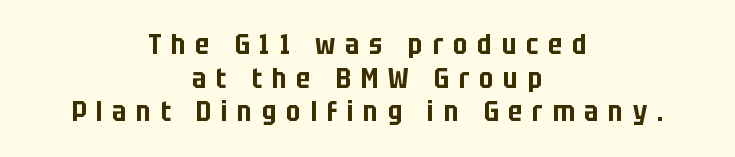
Q: Is the text italic (slanted)? A: No, it is upright.
Q: Is the typeface a serif or a sans-serif typeface? A: Sans-serif.
Q: Is the text underlined? A: No.
Q: How is the paragraph aligned? A: Centered.
Q: Is the spacing between letters normal or unusually wide? A: Unusually wide.
Q: Width (condensed, normal, or wide)? A: Condensed.
Q: Stroke contrast? A: Low.
Q: x-height? A: Large.
Q: Monospaced? A: No.
